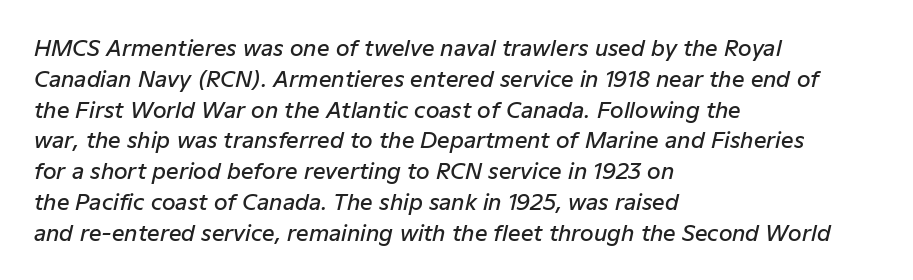
The image shows 22 px text type, italic (leaning right); set left-aligned, normal line spacing (1.4x), normal letter spacing, not underlined.
